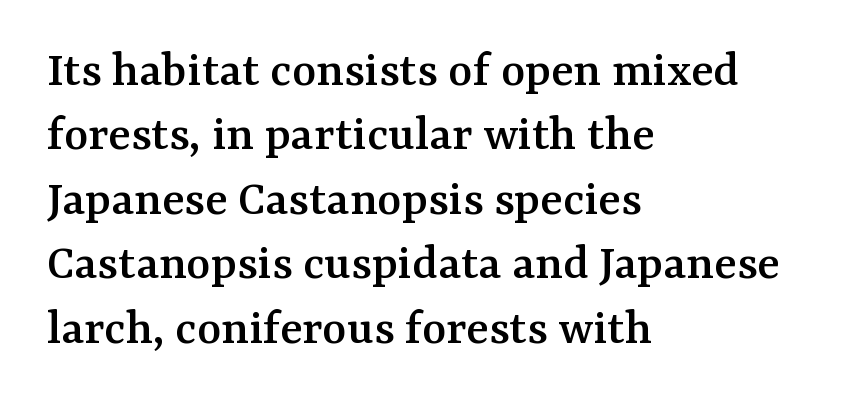
{"serif": "yes", "italic": "no", "width": "normal", "stroke_contrast": "medium", "x_height": "medium", "monospaced": "no", "underline": "no", "align": "left", "line_spacing_ratio": 1.24, "letter_spacing": "normal", "letter_spacing_em": 0.0, "glyph_px": 52}
